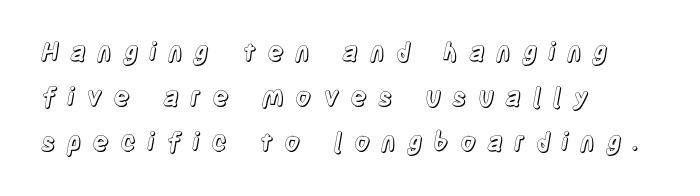
The image shows 25 px text type; set left-aligned, line spacing 1.81x, unusually wide letter spacing (+0.43 em), not underlined.
